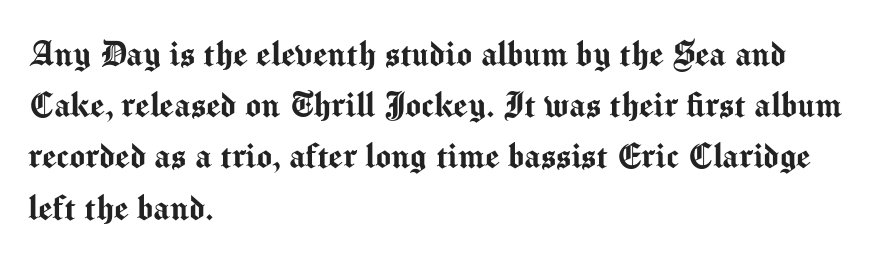
{"serif": "no", "italic": "no", "width": "normal", "stroke_contrast": "medium", "x_height": "medium", "monospaced": "no", "underline": "no", "align": "left", "line_spacing": "normal", "line_spacing_ratio": 1.25, "letter_spacing": "normal", "letter_spacing_em": 0.0, "glyph_px": 41}
